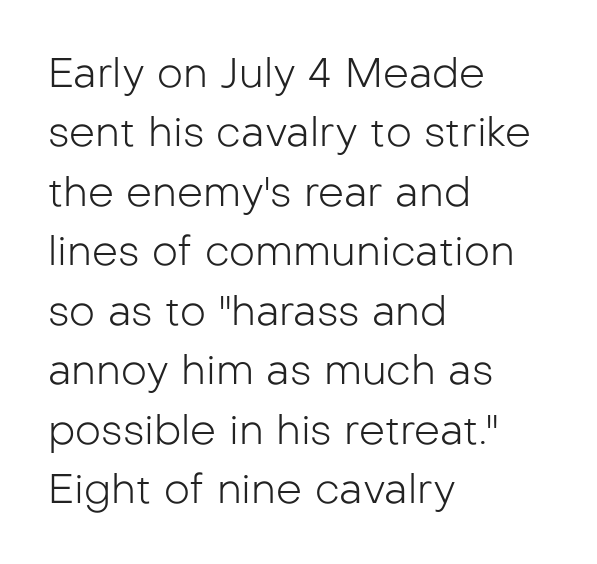
{"serif": "no", "italic": "no", "bold": "no", "weight": "light", "width": "normal", "stroke_contrast": "low", "x_height": "medium", "monospaced": "no", "underline": "no", "align": "left", "line_spacing": "normal", "line_spacing_ratio": 1.45, "letter_spacing": "normal", "letter_spacing_em": 0.0, "glyph_px": 41}
